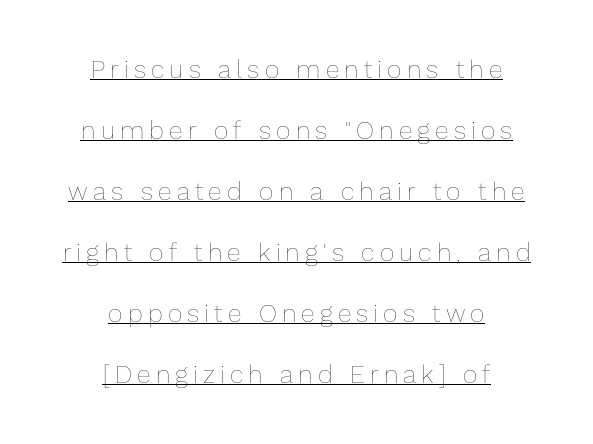
The image shows 25 px text type, upright; set centered, loose line spacing (2.44x), unusually wide letter spacing (+0.21 em), underlined.
